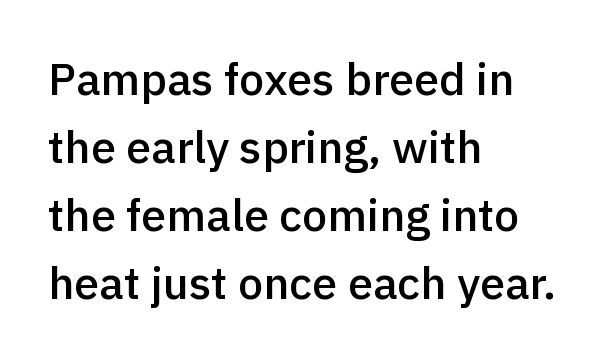
Q: Is the text bold? A: Semi-bold.
Q: Is the text italic (slanted)? A: No, it is upright.
Q: Is the typeface a serif or a sans-serif typeface? A: Sans-serif.
Q: Is the text underlined? A: No.
Q: How is the paragraph aligned? A: Left-aligned.
Q: Is the spacing between letters normal or unusually wide? A: Normal.
Q: Is the spacing between lines tight, normal or loose? A: Normal.
Q: Width (condensed, normal, or wide)? A: Normal.
Q: x-height? A: Medium.
Q: Monospaced? A: No.
